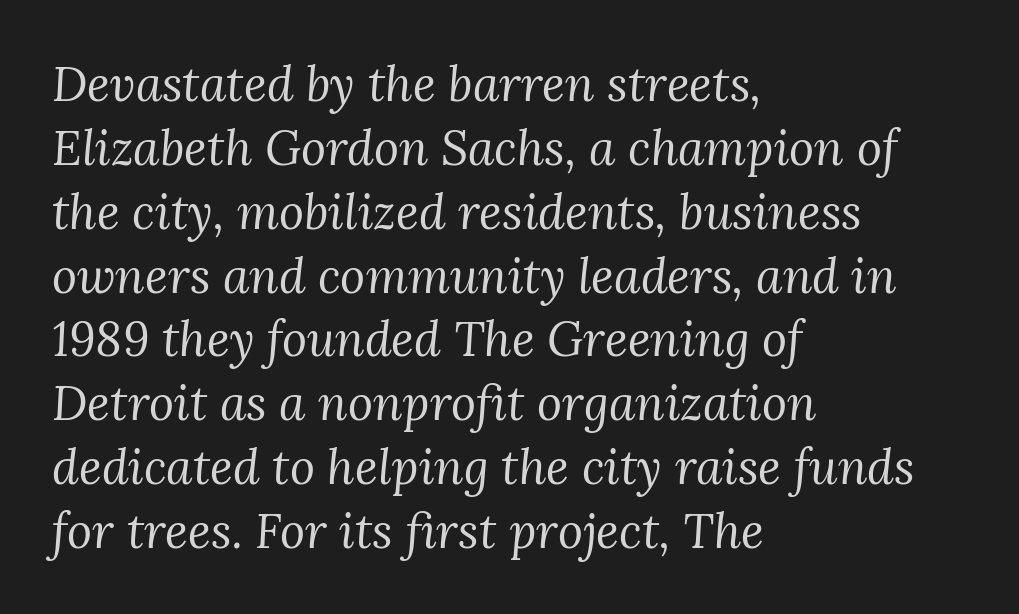
{"serif": "yes", "italic": "yes", "lean": "right", "slant_degrees": 3, "bold": "no", "weight": "regular", "width": "normal", "stroke_contrast": "medium", "x_height": "medium", "monospaced": "no", "underline": "no", "align": "left", "line_spacing": "normal", "line_spacing_ratio": 1.33, "letter_spacing": "normal", "letter_spacing_em": 0.0, "glyph_px": 48}
